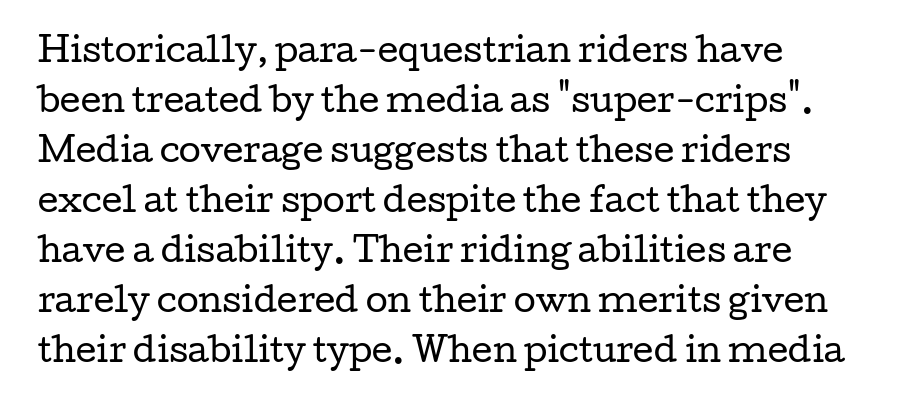
Q: Is the text bold? A: No.
Q: Is the text italic (slanted)? A: No, it is upright.
Q: Is the typeface a serif or a sans-serif typeface? A: Serif.
Q: Is the text underlined? A: No.
Q: How is the paragraph aligned? A: Left-aligned.
Q: Is the spacing between letters normal or unusually wide? A: Normal.
Q: Is the spacing between lines tight, normal or loose? A: Normal.
Q: Width (condensed, normal, or wide)? A: Wide.
Q: Stroke contrast? A: Low.
Q: x-height? A: Medium.
Q: Monospaced? A: No.
